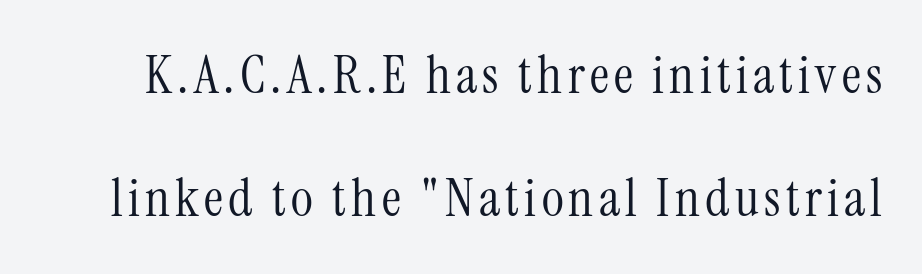
Q: Is the text bold? A: No.
Q: Is the text italic (slanted)? A: No, it is upright.
Q: Is the typeface a serif or a sans-serif typeface? A: Serif.
Q: Is the text underlined? A: No.
Q: Is the spacing between lines tight, normal or loose? A: Loose.
Q: Width (condensed, normal, or wide)? A: Condensed.
Q: Stroke contrast? A: Medium.
Q: x-height? A: Medium.
Q: Monospaced? A: No.
